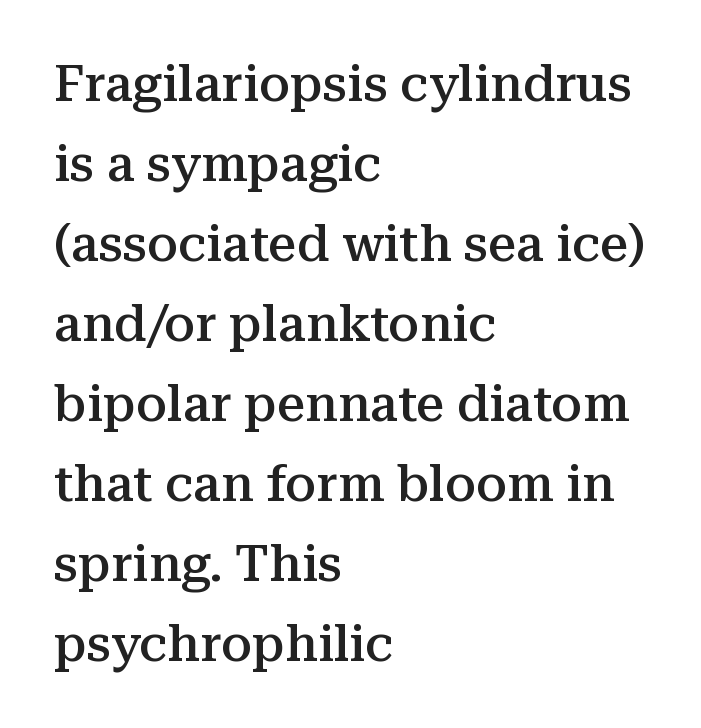
Note the varied advance widths — an 'i' is clearly narrower than an 'm'. Unlike italic type, these characters show no tilt at all. Bare-footed words on every line. Yep, those are serifs on the letters. The glyphs have the mass of a demibold cut, below bold. These lines keep a tight, regular rhythm from letter to letter.
